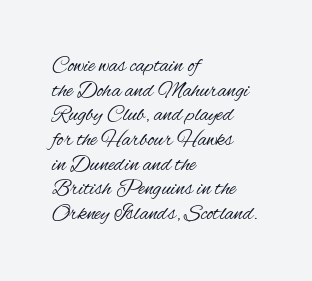
The image shows 22 px text type; set left-aligned, tight line spacing (1.12x), normal letter spacing, not underlined.
